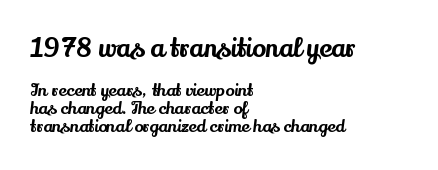
The paragraph shown leans on its left margin. Tightly led — the rows are bunched. The face used here is rendered with its standard letterfit. The designer gave the opening block more size than the closing block. Bare-footed words on every line.
